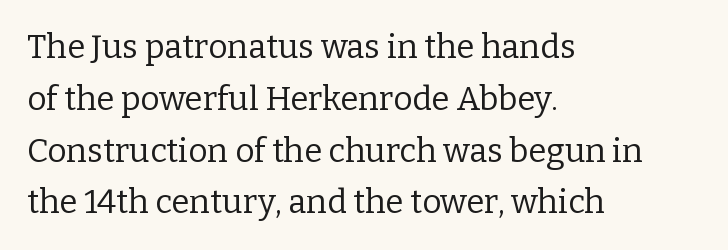
Underline: absent. The letters advance in unequal steps, a hallmark of proportional type. If you drew a ruler down the left edge, every line would touch it. A serif font was chosen for this passage. Regarding leading, the lines here are spaced in the standard way.
